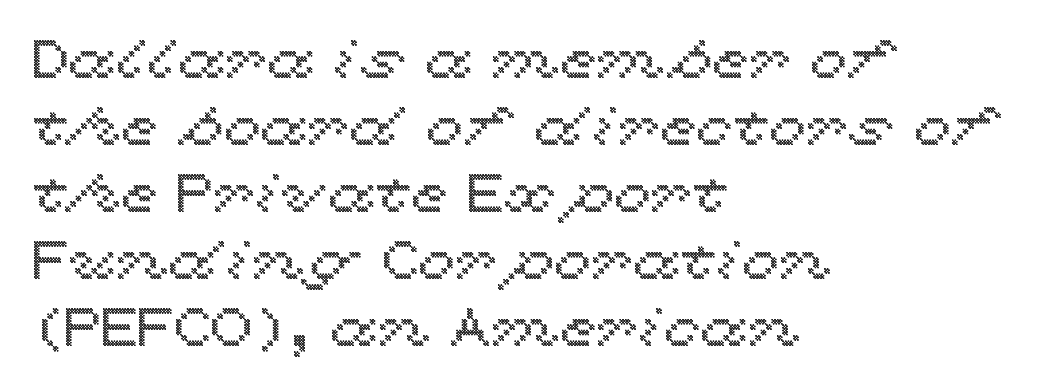
The image shows 54 px wide type; set left-aligned, line spacing 1.24x, normal letter spacing, not underlined; a medium x-height.
